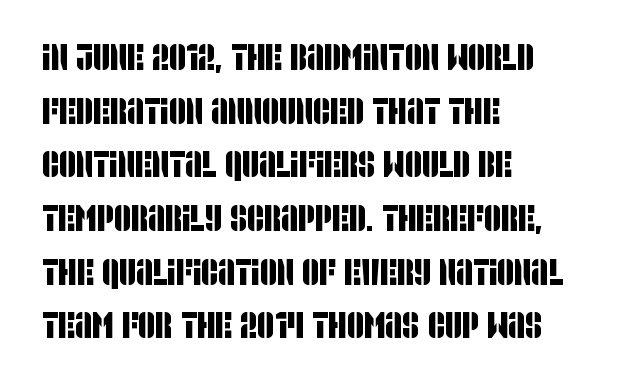
The image shows 37 px condensed sans-serif type; set left-aligned, normal line spacing (1.45x), normal letter spacing, not underlined; low stroke contrast and a large x-height.
